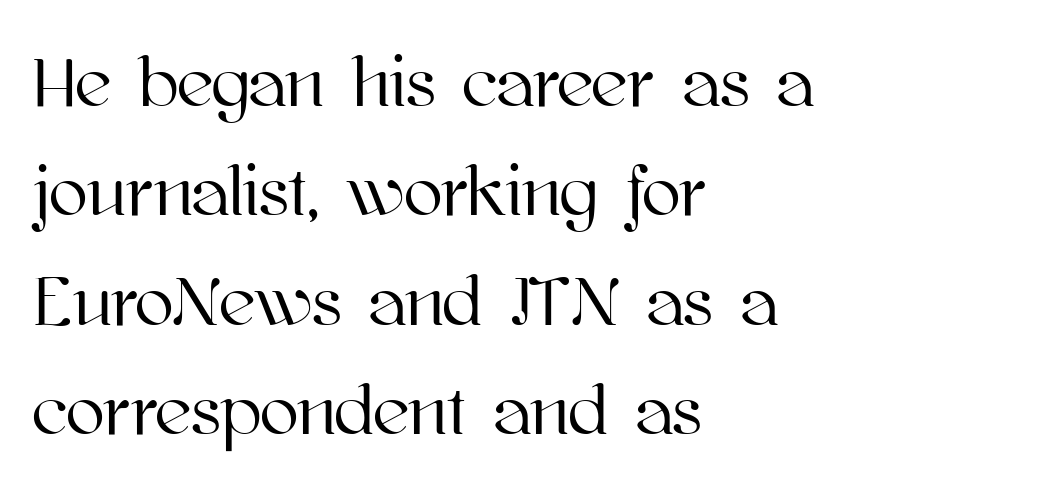
{"italic": "no", "width": "normal", "stroke_contrast": "high", "x_height": "medium", "monospaced": "no", "underline": "no", "align": "left", "line_spacing": "normal", "line_spacing_ratio": 1.54, "letter_spacing": "normal", "letter_spacing_em": 0.0, "glyph_px": 71}
